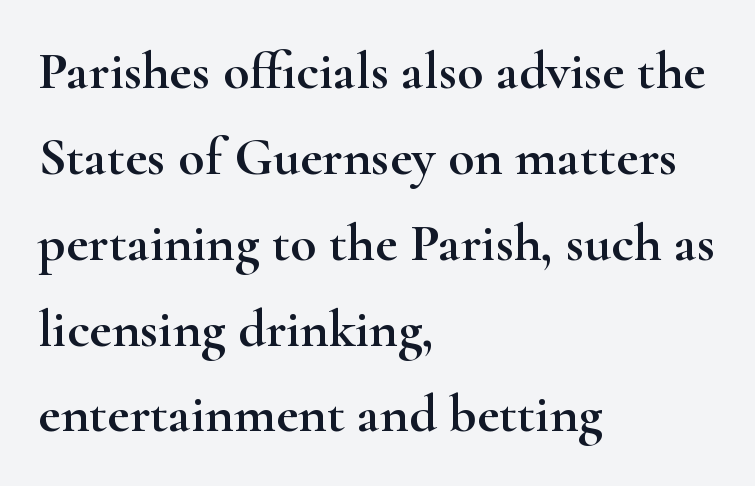
The image shows 54 px wide serif type, upright; set left-aligned, normal line spacing (1.59x), normal letter spacing, not underlined; high stroke contrast and a small x-height.
